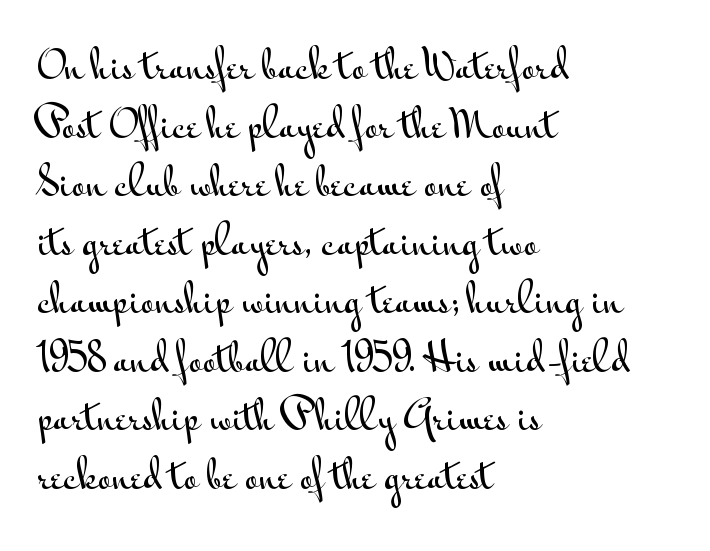
The ragged edge is on the right, which tells us the setting is flush left. In terms of letterspacing, this is plain default setting. Honestly, the row spacing looks completely unremarkable. This sample has the flowing, uneven cadence of proportional lettering. The passage shown is typeset with a sans-serif family.
